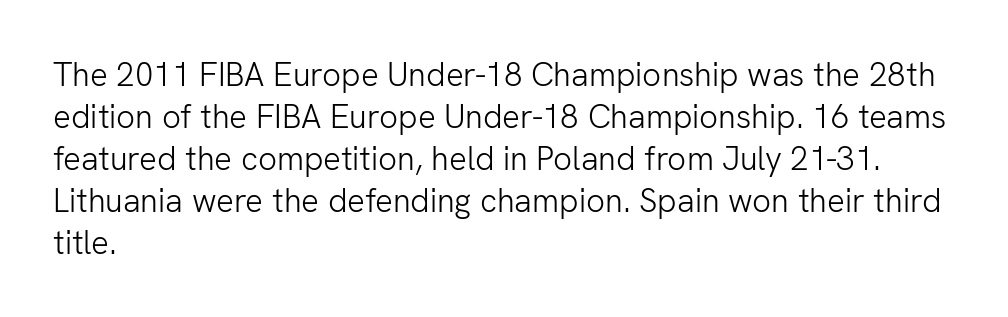
{"serif": "no", "italic": "no", "bold": "no", "weight": "light", "width": "normal", "stroke_contrast": "low", "x_height": "medium", "monospaced": "no", "underline": "no", "align": "left", "line_spacing": "normal", "line_spacing_ratio": 1.27, "letter_spacing": "normal", "letter_spacing_em": 0.0, "glyph_px": 33}
